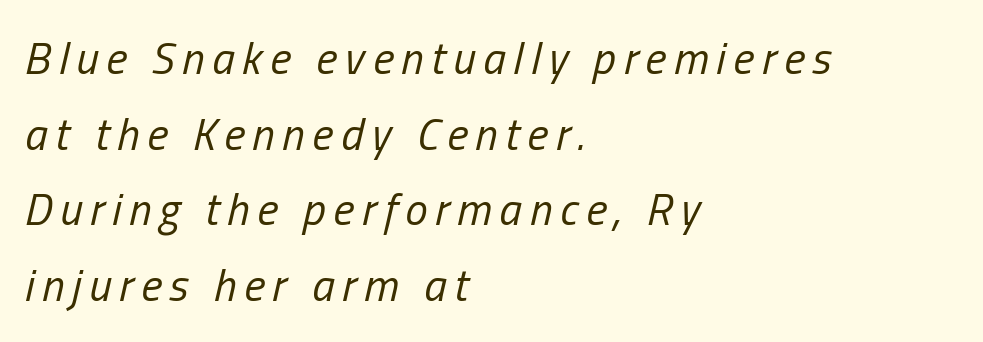
The image shows 45 px regular-weight, condensed type, italic (leaning right); set left-aligned, normal line spacing (1.68x), not underlined; low stroke contrast and a medium x-height.
